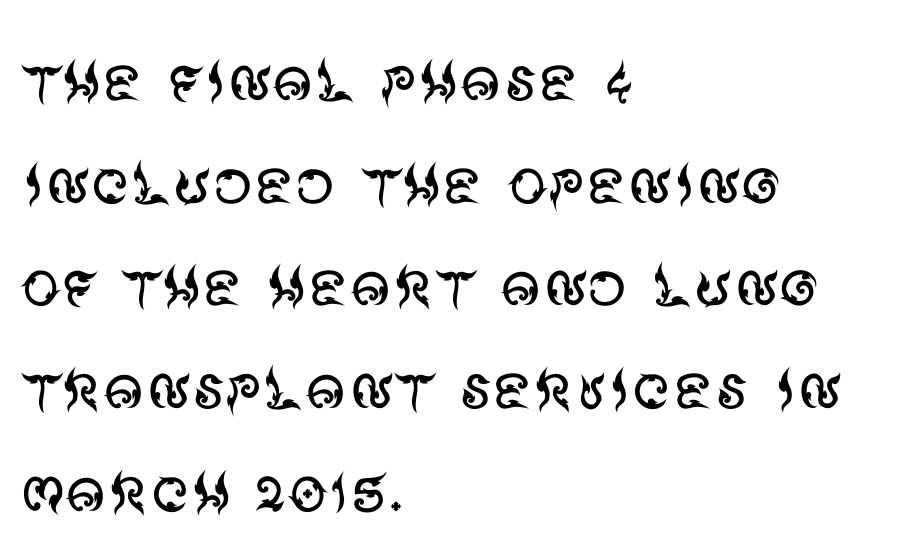
{"serif": "no", "italic": "no", "bold": "no", "weight": "regular", "width": "normal", "stroke_contrast": "medium", "x_height": "large", "monospaced": "no", "underline": "no", "align": "left", "line_spacing": "normal", "line_spacing_ratio": 1.3, "letter_spacing": "normal", "letter_spacing_em": 0.0, "glyph_px": 79}
